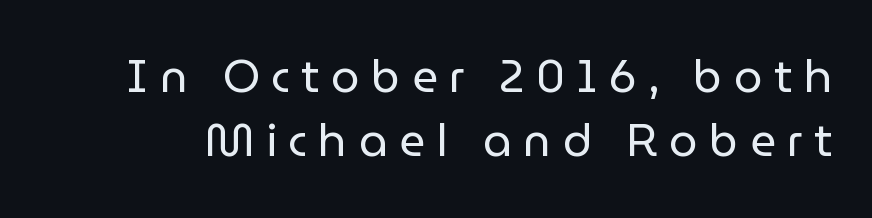
{"serif": "no", "italic": "no", "bold": "no", "weight": "regular", "width": "normal", "stroke_contrast": "low", "x_height": "medium", "monospaced": "no", "underline": "no", "line_spacing": "normal", "line_spacing_ratio": 1.43, "letter_spacing": "wide", "letter_spacing_em": 0.26, "glyph_px": 45}
